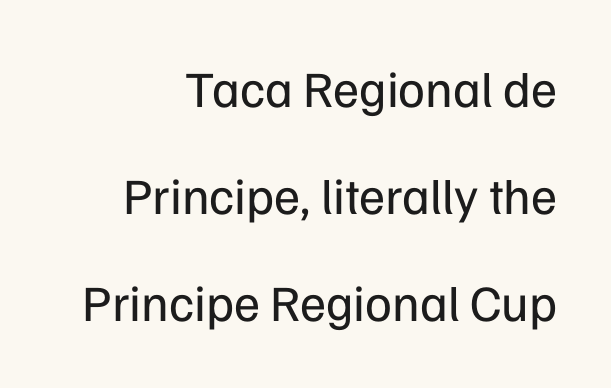
The letters advance in unequal steps, a hallmark of proportional type. The lines are spread far apart with generous leading. Is the type heavy? It reads as light-to-regular instead. Spacing between characters is what you'd get straight out of the box. What kind of face is this? One without serifs — a sans. Honestly, there is no underline to notice here at all.
